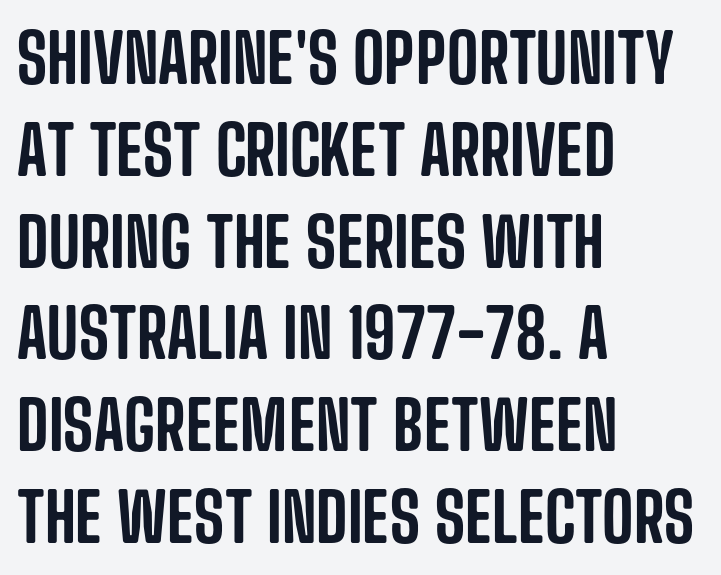
Q: Is the text italic (slanted)? A: No, it is upright.
Q: Is the typeface a serif or a sans-serif typeface? A: Sans-serif.
Q: Is the text underlined? A: No.
Q: How is the paragraph aligned? A: Left-aligned.
Q: Is the spacing between letters normal or unusually wide? A: Normal.
Q: Is the spacing between lines tight, normal or loose? A: Normal.
Q: Width (condensed, normal, or wide)? A: Condensed.
Q: Stroke contrast? A: Low.
Q: x-height? A: Large.
Q: Monospaced? A: No.
